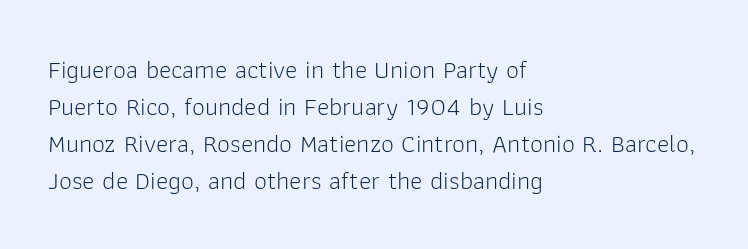
{"italic": "no", "bold": "no", "underline": "no", "align": "left", "line_spacing": "normal", "line_spacing_ratio": 1.42, "letter_spacing": "normal", "letter_spacing_em": 0.0, "glyph_px": 26}
